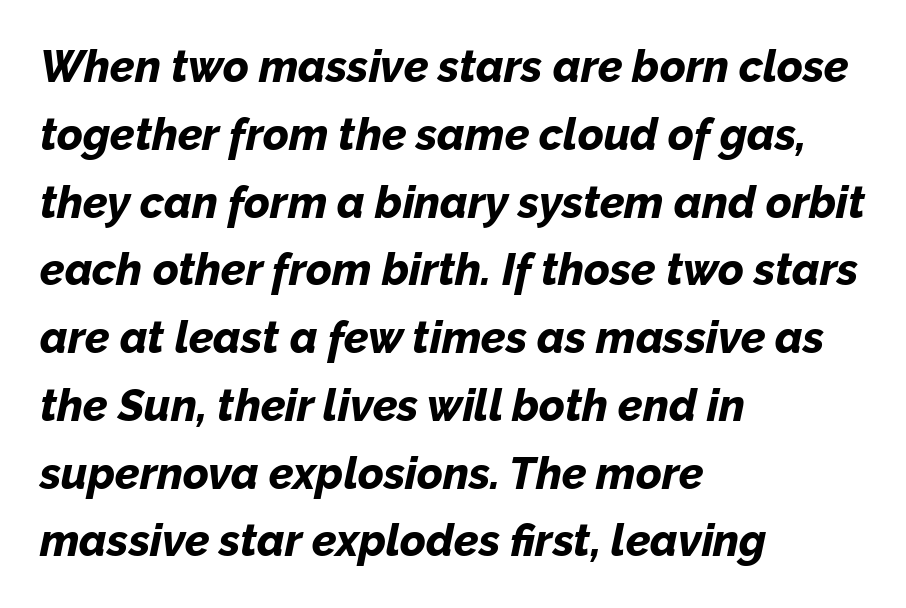
The string is rendered with underlining switched off. Is this a fixed-width face? No — the glyphs have proportional, varying widths. Thick stems and heavy bowls — unmistakably bold. Tracking here is standard; glyphs follow each other at the usual distance. The vertical gap from one line to the next is medium. These lines stack with their left ends in a neat column.
